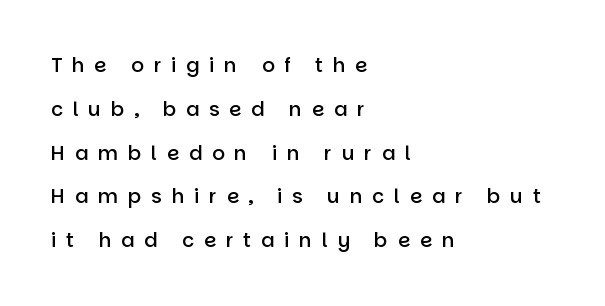
Q: Is the text bold? A: Semi-bold.
Q: Is the text italic (slanted)? A: No, it is upright.
Q: Is the text underlined? A: No.
Q: How is the paragraph aligned? A: Left-aligned.
Q: Is the spacing between letters normal or unusually wide? A: Unusually wide.
Q: Is the spacing between lines tight, normal or loose? A: Loose.
